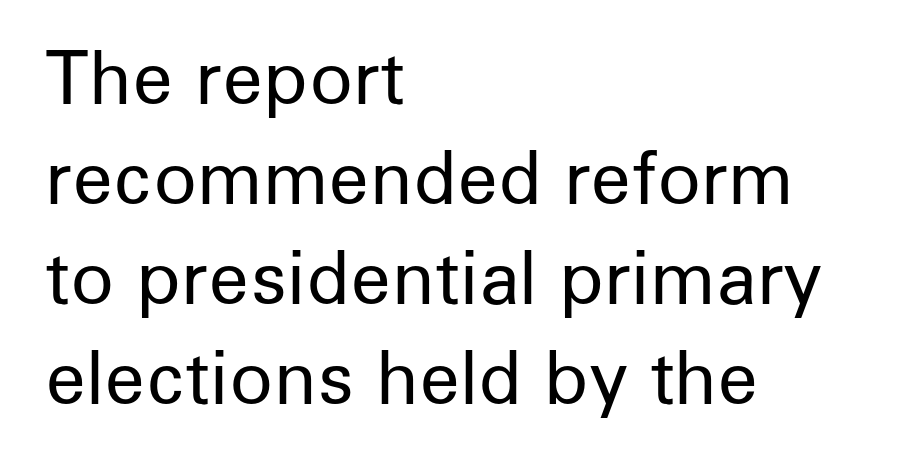
Q: Is the text bold? A: No.
Q: Is the text italic (slanted)? A: No, it is upright.
Q: Is the typeface a serif or a sans-serif typeface? A: Sans-serif.
Q: Is the text underlined? A: No.
Q: How is the paragraph aligned? A: Left-aligned.
Q: Is the spacing between letters normal or unusually wide? A: Normal.
Q: Is the spacing between lines tight, normal or loose? A: Normal.
Q: Width (condensed, normal, or wide)? A: Normal.
Q: Stroke contrast? A: Low.
Q: x-height? A: Medium.
Q: Monospaced? A: No.
